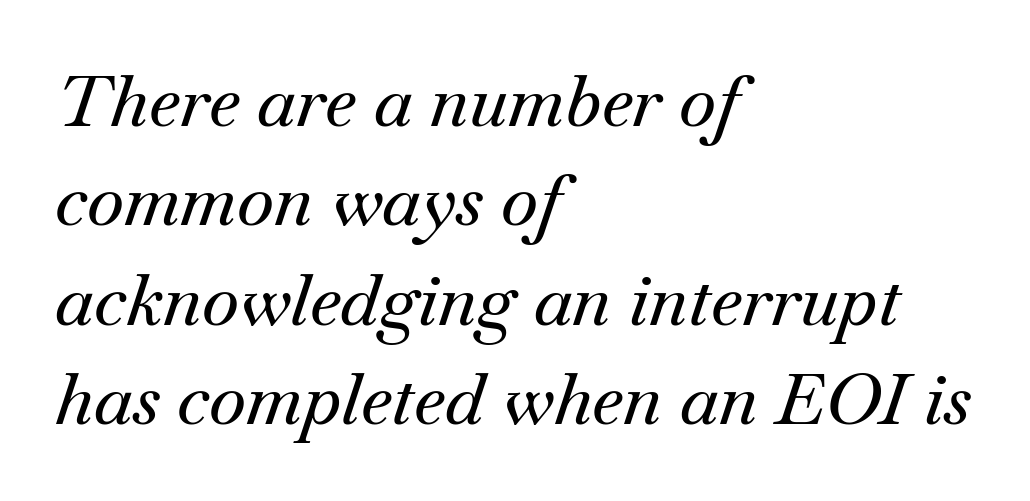
Reading down the column, the eye jumps a familiar distance to each next line. Words float on clear page, feet unadorned. Each line starts at the same left margin while the right side varies. You could not count columns in this text — the font is proportionally spaced. This sample uses an oblique cut, with every glyph tilted off the vertical.
